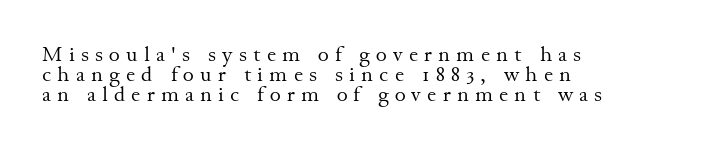
The image shows 21 px text type, upright; set left-aligned, tight line spacing (0.95x), unusually wide letter spacing (+0.3 em), not underlined.
